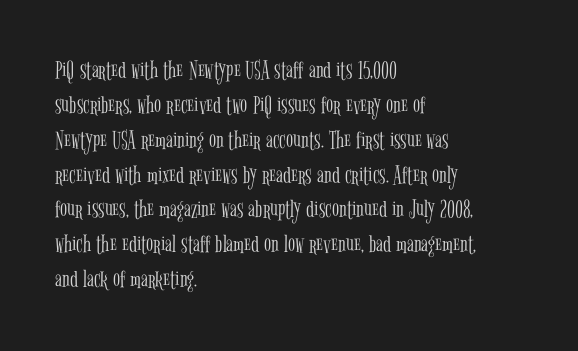
The image shows 26 px text type, upright; set left-aligned, normal line spacing (1.34x), normal letter spacing, not underlined.
